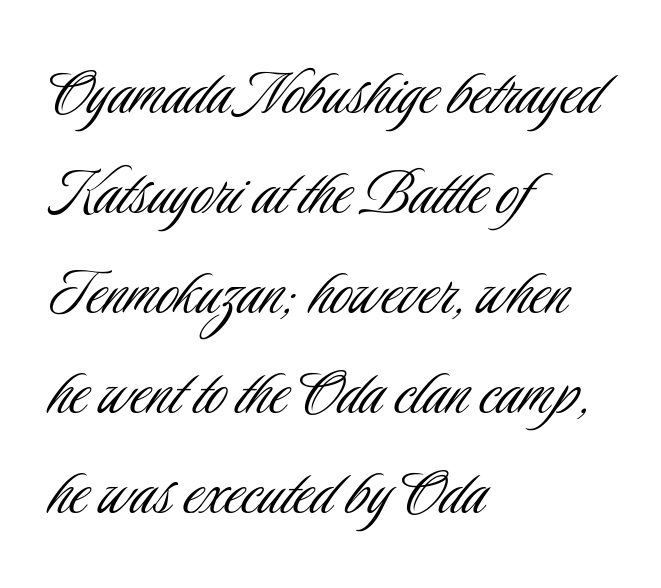
A student would call this left alignment; a typographer would say flush left, rag right. No feet cap the strokes, marking this as sans-serif type. Quick note: underline off. What's the leading like? Ordinary, nothing unusual. No extra ink here — the face is not bold.
